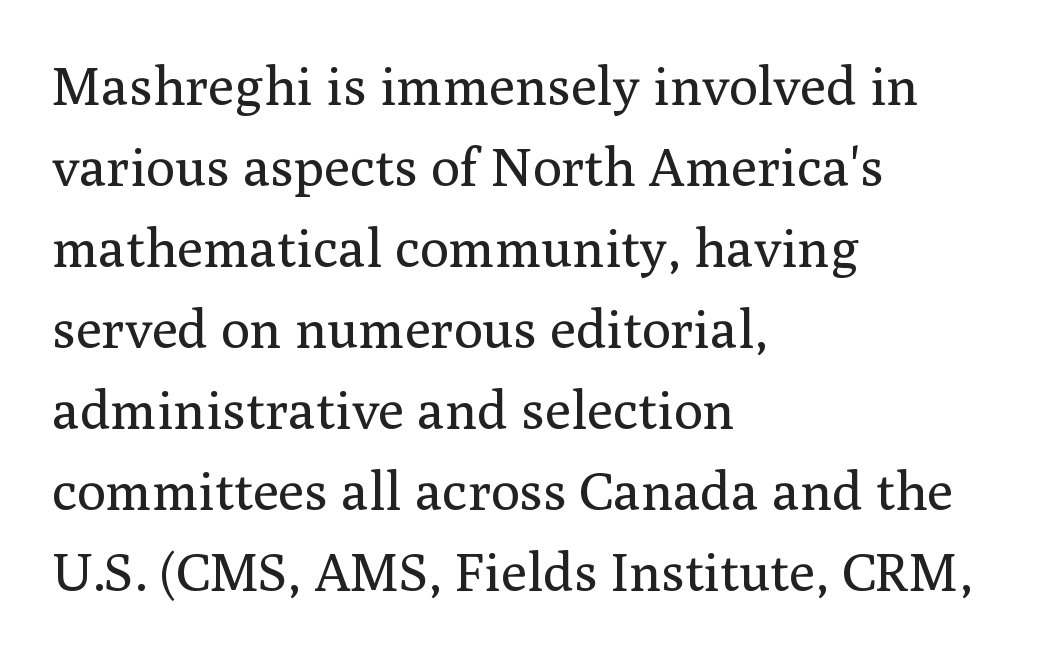
Q: Is the text bold? A: No.
Q: Is the text italic (slanted)? A: No, it is upright.
Q: Is the typeface a serif or a sans-serif typeface? A: Serif.
Q: Is the text underlined? A: No.
Q: How is the paragraph aligned? A: Left-aligned.
Q: Is the spacing between letters normal or unusually wide? A: Normal.
Q: Is the spacing between lines tight, normal or loose? A: Normal.
Q: Width (condensed, normal, or wide)? A: Normal.
Q: Stroke contrast? A: Medium.
Q: x-height? A: Medium.
Q: Monospaced? A: No.
